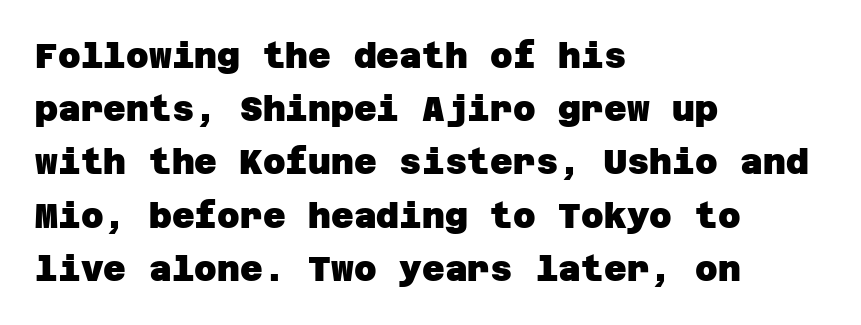
Q: Is the text bold? A: Yes.
Q: Is the typeface a serif or a sans-serif typeface? A: Sans-serif.
Q: Is the text underlined? A: No.
Q: How is the paragraph aligned? A: Left-aligned.
Q: Is the spacing between letters normal or unusually wide? A: Normal.
Q: Is the spacing between lines tight, normal or loose? A: Normal.
Q: Width (condensed, normal, or wide)? A: Normal.
Q: Stroke contrast? A: Low.
Q: x-height? A: Large.
